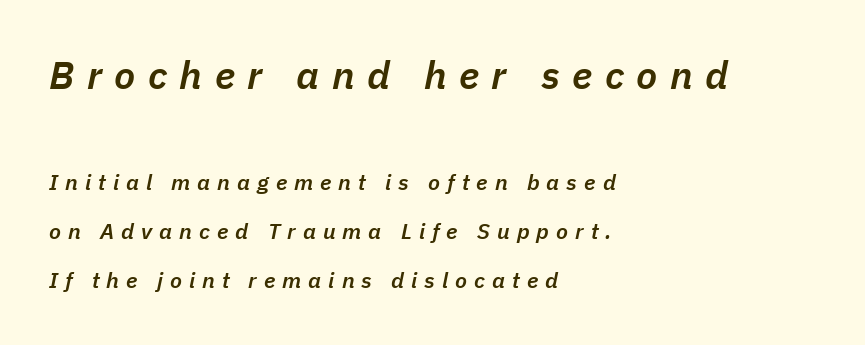
Casual observation: everything's shoved over to the left. Widely set lines give the paragraph a tall, airy silhouette. The words here are not underlined. A fair bit of extra ink — the face is semibold, not bold.
